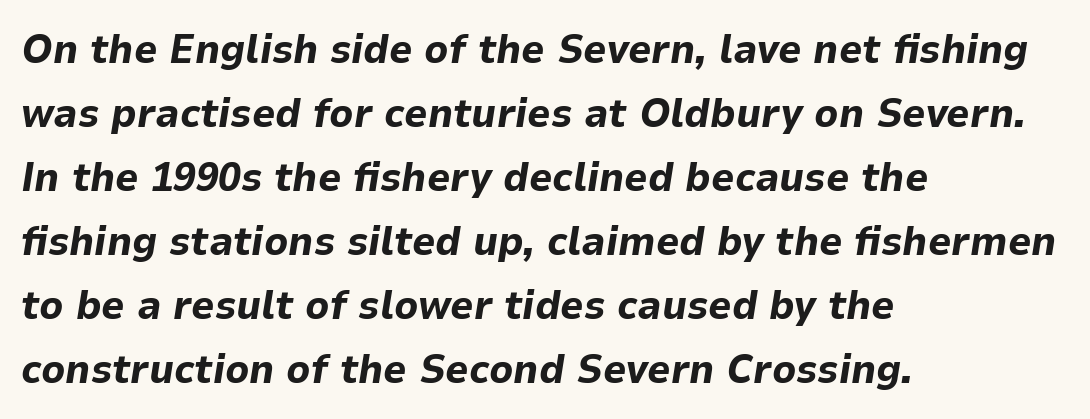
The image shows 41 px bold type, italic (leaning right); set left-aligned, normal line spacing (1.56x), normal letter spacing, not underlined; low stroke contrast and a medium x-height.
